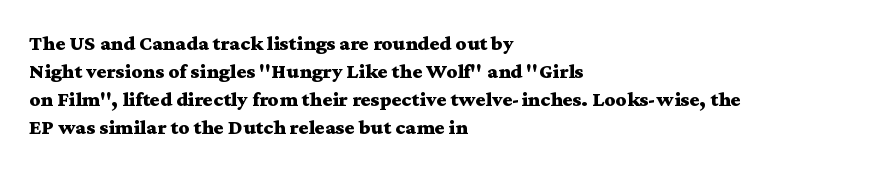
{"italic": "no", "bold": "yes", "underline": "no", "align": "left", "line_spacing": "normal", "line_spacing_ratio": 1.34, "letter_spacing": "normal", "letter_spacing_em": 0.0, "glyph_px": 21}
